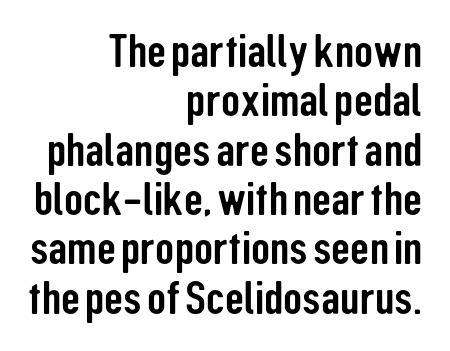
The image shows 47 px condensed sans-serif type, upright; set right-aligned, tight line spacing (1.05x), normal letter spacing, not underlined; low stroke contrast and a medium x-height.
